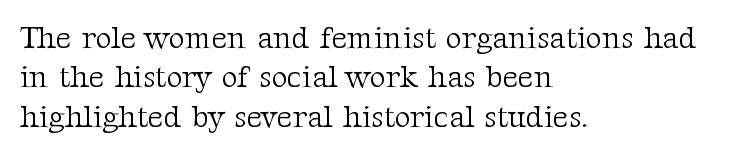
The image shows 31 px light serif type, upright; set left-aligned, normal line spacing (1.27x), normal letter spacing, not underlined; medium stroke contrast and a medium x-height.
